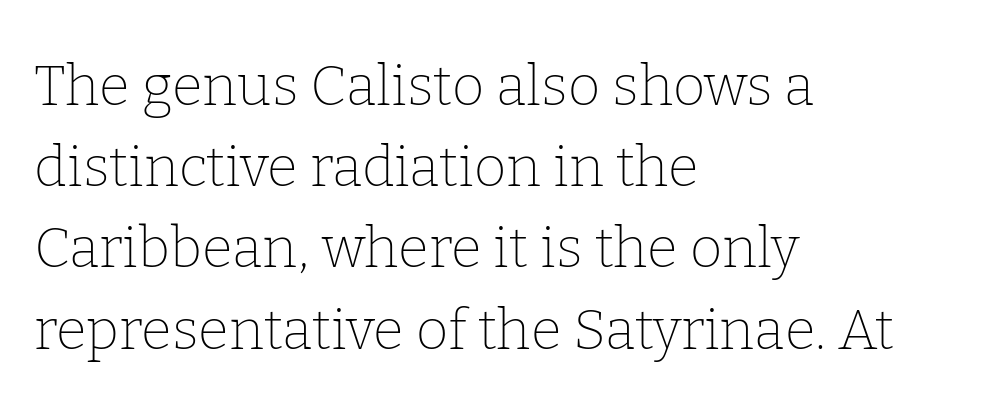
Every row of glyphs begins at an identical x-position on the left. The rows are spaced the way most documents space them. The passage shown is typeset with a serif family. The face used here is rendered with its standard letterfit. The foot of each line stays bare and open.
